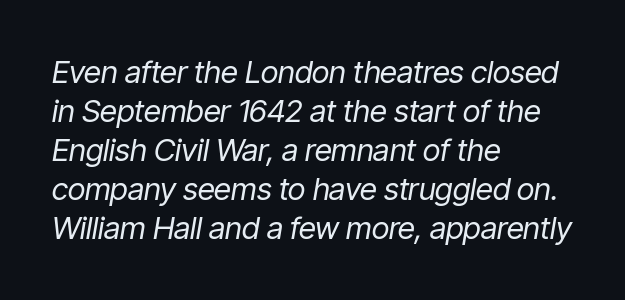
Q: Is the text bold? A: No.
Q: Is the text italic (slanted)? A: Yes, it leans right by about 9 degrees.
Q: Is the text underlined? A: No.
Q: How is the paragraph aligned? A: Left-aligned.
Q: Is the spacing between letters normal or unusually wide? A: Normal.
Q: Is the spacing between lines tight, normal or loose? A: Normal.
Q: Width (condensed, normal, or wide)? A: Condensed.
Q: Stroke contrast? A: Low.
Q: x-height? A: Medium.
Q: Monospaced? A: No.
